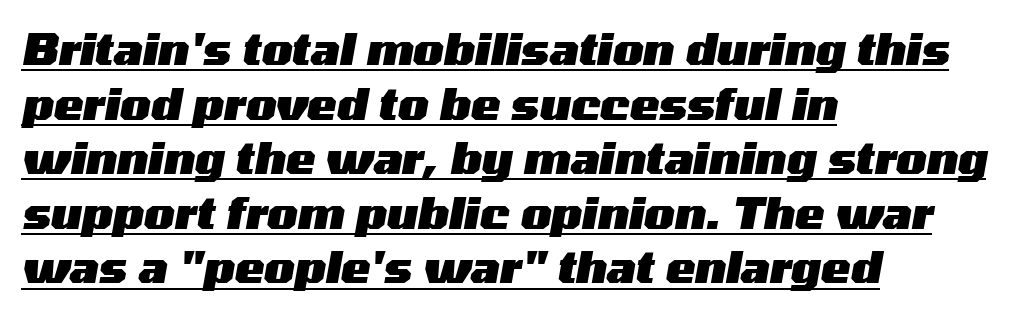
Does the lettering tilt? It does — this is italic. The rendering uses natural spacing where letterforms have individual widths. Summary of weight: heavy, a full bold. Decoration check: the copy is underlined. The compositor pushed each line to the left boundary.
